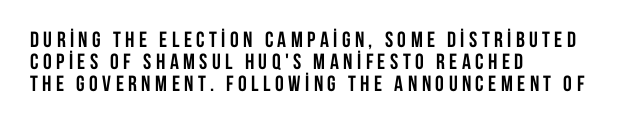
{"italic": "no", "bold": "yes", "underline": "no", "align": "left", "line_spacing": "tight", "line_spacing_ratio": 1.0, "letter_spacing": "wide", "letter_spacing_em": 0.2, "glyph_px": 22}
